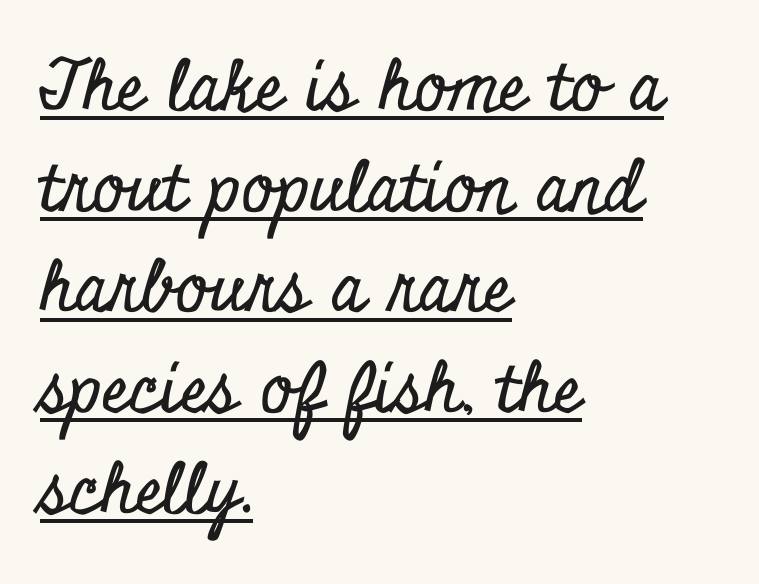
Q: Is the text italic (slanted)? A: Yes.
Q: Is the typeface a serif or a sans-serif typeface? A: Serif.
Q: Is the text underlined? A: Yes.
Q: How is the paragraph aligned? A: Left-aligned.
Q: Is the spacing between letters normal or unusually wide? A: Normal.
Q: Is the spacing between lines tight, normal or loose? A: Normal.
Q: Width (condensed, normal, or wide)? A: Condensed.
Q: Stroke contrast? A: Low.
Q: x-height? A: Small.
Q: Monospaced? A: No.
